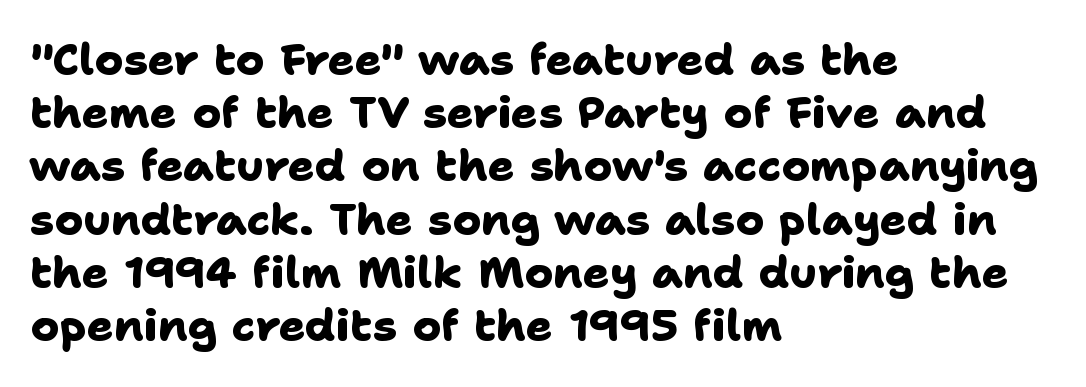
I'd describe the lettering as bold — thick and assertive. The passage is arranged the way most books set body copy — flush left. The type family on display is of the sans-serif kind. Spacing between characters is what you'd get straight out of the box. Anything drawn beneath the words? Only blank space.
